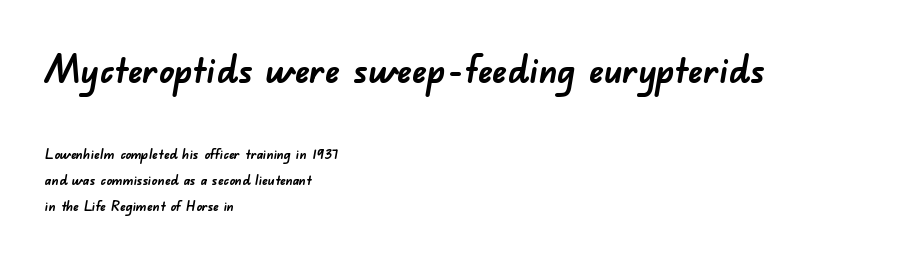
The image shows 37 px semibold sans-serif type; set left-aligned, line spacing 1.87x, normal letter spacing, not underlined; the first (top) block is 2.64x larger; low stroke contrast and a small x-height.
